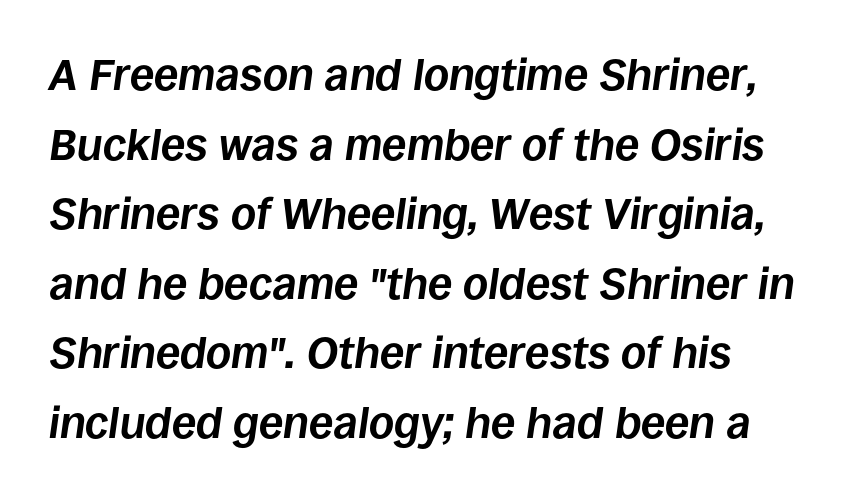
Line starts are locked; line ends wander. The sample has been set heavy, in full bold. Check the space under the baseline: it is left empty. Here the designer chose a conventional face with non-uniform glyph widths.
